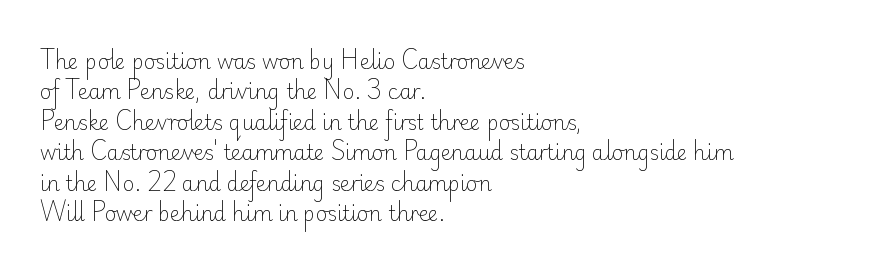
The image shows 20 px text type, upright; set left-aligned, normal line spacing (1.52x), normal letter spacing, not underlined.
